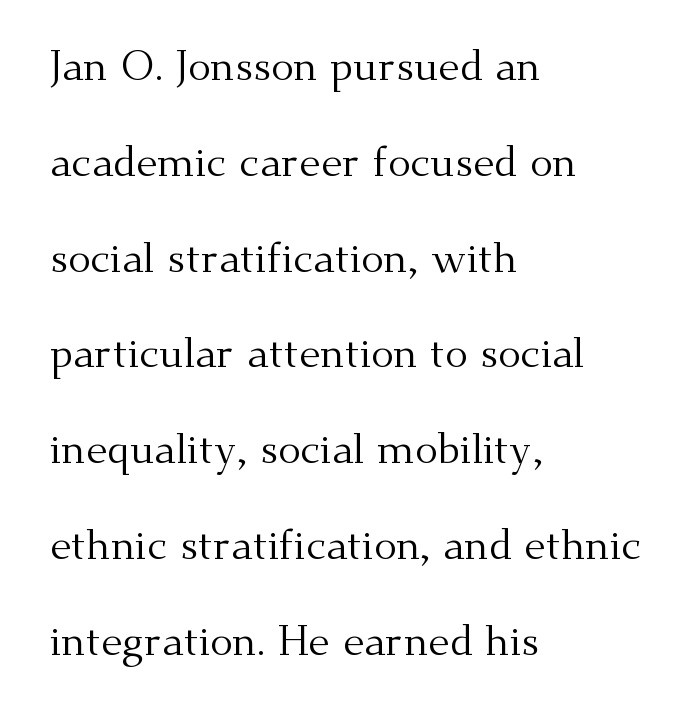
{"serif": "yes", "italic": "no", "bold": "no", "weight": "regular", "width": "normal", "stroke_contrast": "medium", "x_height": "small", "monospaced": "no", "underline": "no", "align": "left", "line_spacing": "loose", "line_spacing_ratio": 2.28, "letter_spacing": "normal", "letter_spacing_em": 0.0, "glyph_px": 42}
